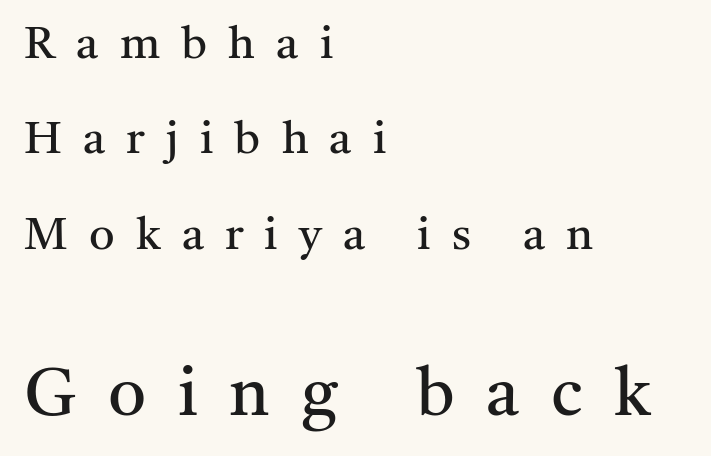
Q: Is the text bold? A: No.
Q: Is the text italic (slanted)? A: No, it is upright.
Q: Is the typeface a serif or a sans-serif typeface? A: Serif.
Q: Is the text underlined? A: No.
Q: How is the paragraph aligned? A: Left-aligned.
Q: Is the spacing between letters normal or unusually wide? A: Unusually wide.
Q: Is the spacing between lines tight, normal or loose? A: Loose.
Q: Which block of text is set in a larger size, the first (top) or the second (bottom)? A: The second (bottom) one.
Q: Width (condensed, normal, or wide)? A: Normal.
Q: Stroke contrast? A: Medium.
Q: x-height? A: Medium.
Q: Monospaced? A: No.
